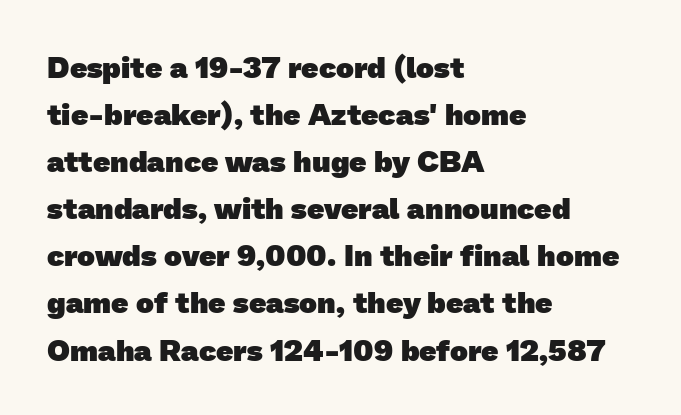
This rendering uses left alignment, leaving the right contour irregular. The type family on display is of the sans-serif kind. The baseline area is clear. Between one letter and the next there's only the usual sliver of space. Reading down the column, the eye jumps a familiar distance to each next line. Summary of weight: heavy, a full bold.
